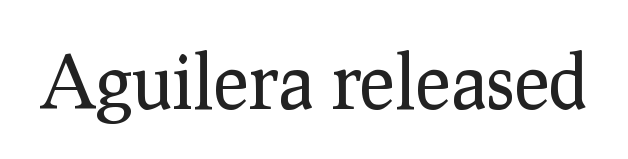
This is roman type, the default non-slanted kind. Examine the stroke ends and you'll spot serifs. Nothing unusual about the tracking: characters are spaced as the font intends. Plain, unruled lines of type. These lines are rendered in a variable-pitch font. Caption: face not bold, strokes unweighted.
